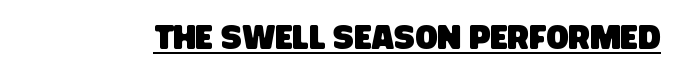
Tracking value appears to be zero — textbook default spacing. Nope, no serifs anywhere on these letters. Each line of the rendering has a horizontal stroke beneath the glyphs. Character widths vary here, with narrow letters taking less room than wide ones.
